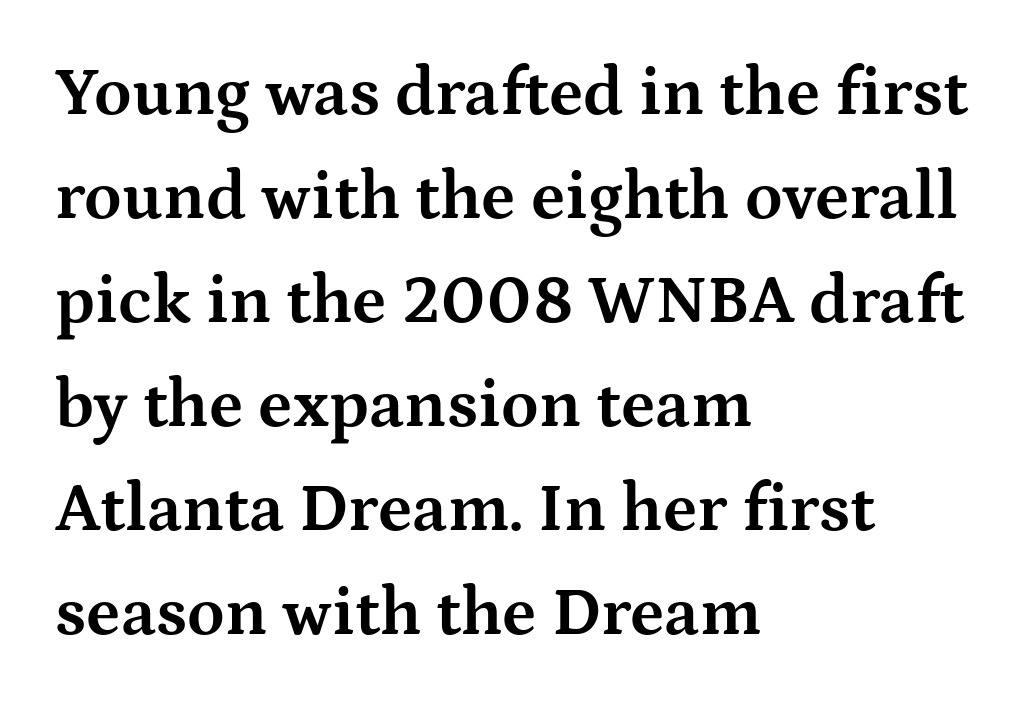
I'd describe the lettering as bold — thick and assertive. Nothing unusual about the tracking: characters are spaced as the font intends. The passage shown is not underscored anywhere. The rendering uses natural spacing where letterforms have individual widths. Style check: upright. The rag falls on the right side of this text block.
